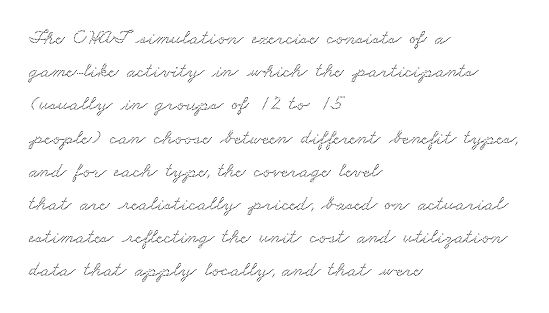
Q: Is the text underlined? A: No.
Q: How is the paragraph aligned? A: Left-aligned.
Q: Is the spacing between letters normal or unusually wide? A: Normal.
Q: Is the spacing between lines tight, normal or loose? A: Normal.
